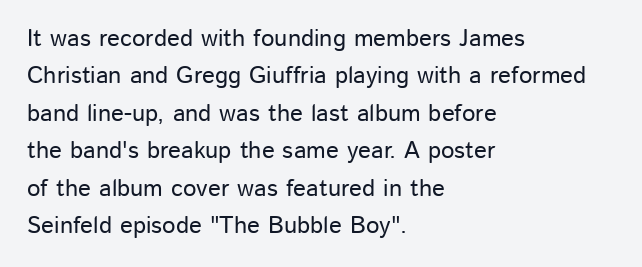
{"italic": "no", "underline": "no", "align": "left", "line_spacing": "normal", "line_spacing_ratio": 1.56, "letter_spacing": "normal", "letter_spacing_em": 0.0, "glyph_px": 24}
